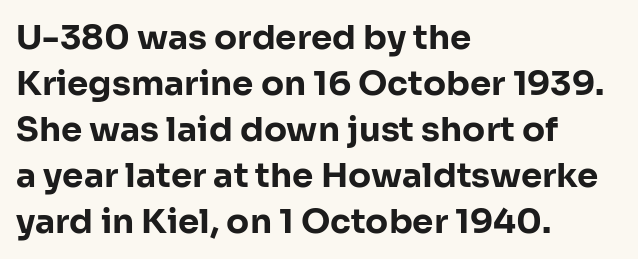
The image shows 34 px bold sans-serif type, upright; set left-aligned, normal line spacing (1.35x), normal letter spacing, not underlined; low stroke contrast and a medium x-height.
